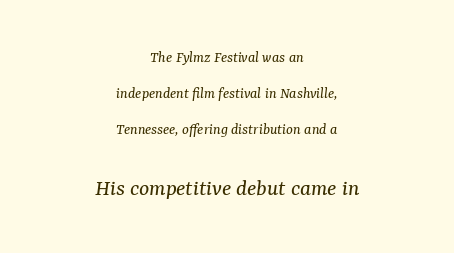
The image shows 24 px text type, italic (leaning right); set centered, loose line spacing (2.25x), normal letter spacing, not underlined; the second (bottom) block is 1.5x larger.
